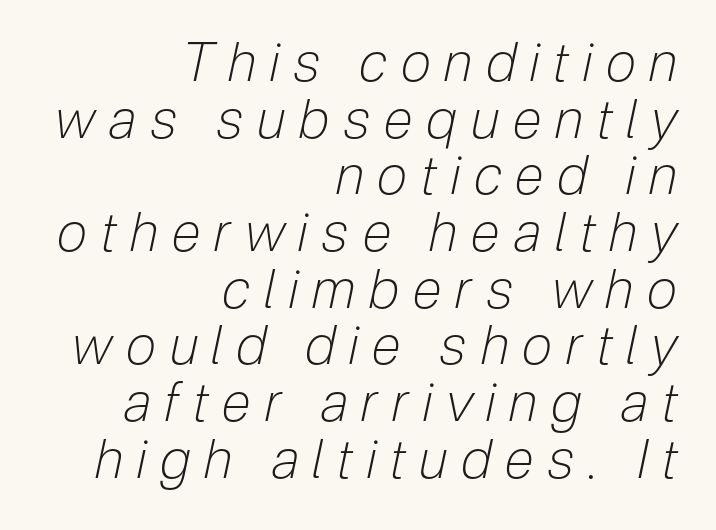
{"italic": "yes", "lean": "right", "slant_degrees": 12, "bold": "no", "weight": "light", "width": "condensed", "stroke_contrast": "low", "x_height": "medium", "monospaced": "no", "underline": "no", "align": "right", "line_spacing": "tight", "line_spacing_ratio": 1.05, "letter_spacing": "wide", "letter_spacing_em": 0.26, "glyph_px": 54}
